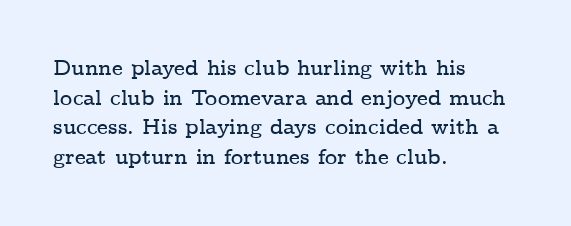
{"italic": "no", "underline": "no", "align": "left", "line_spacing": "normal", "line_spacing_ratio": 1.41, "letter_spacing": "normal", "letter_spacing_em": 0.0, "glyph_px": 21}
